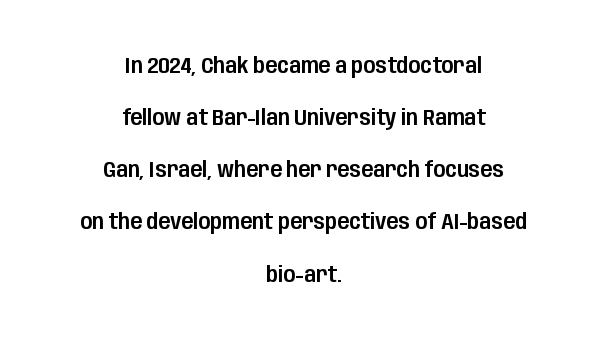
The image shows 22 px text type, upright; set centered, loose line spacing (2.37x), normal letter spacing, not underlined.
